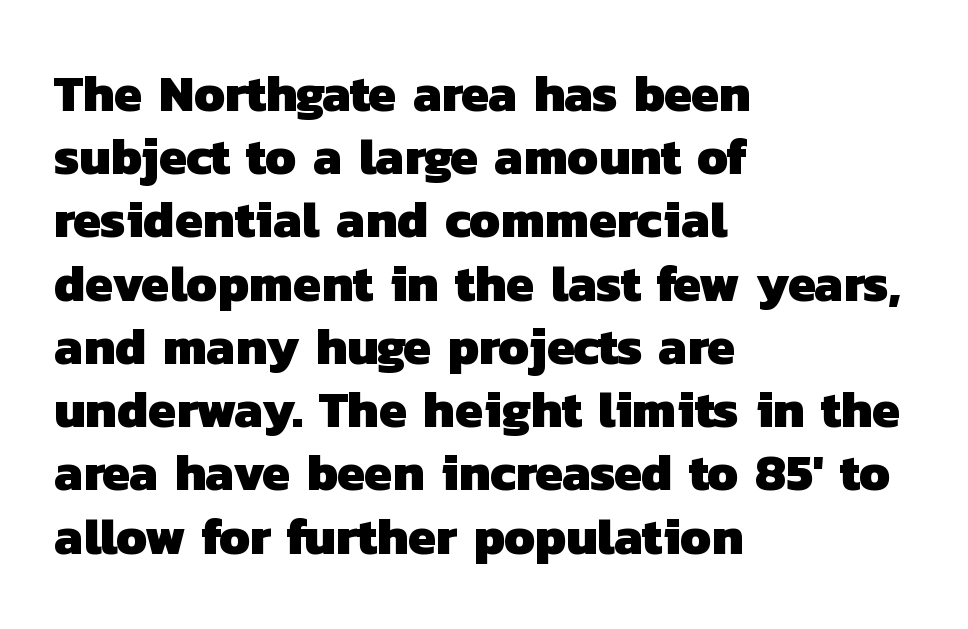
Typographically, this falls in the sans-serif category. These lines stack with their left ends in a neat column. The letters advance in unequal steps, a hallmark of proportional type. Check the space under the baseline: it is left empty. Between one letter and the next there's only the usual sliver of space.
